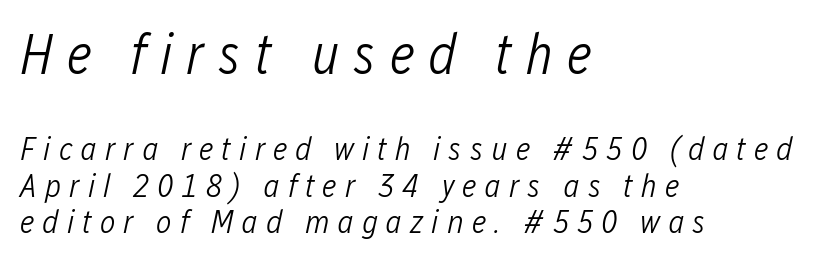
Q: Is the text bold? A: No.
Q: Is the text italic (slanted)? A: Yes, it leans right by about 12 degrees.
Q: Is the text underlined? A: No.
Q: How is the paragraph aligned? A: Left-aligned.
Q: Is the spacing between letters normal or unusually wide? A: Unusually wide.
Q: Is the spacing between lines tight, normal or loose? A: Tight.
Q: Which block of text is set in a larger size, the first (top) or the second (bottom)? A: The first (top) one.
Q: Width (condensed, normal, or wide)? A: Condensed.
Q: Stroke contrast? A: Low.
Q: x-height? A: Medium.
Q: Monospaced? A: No.
